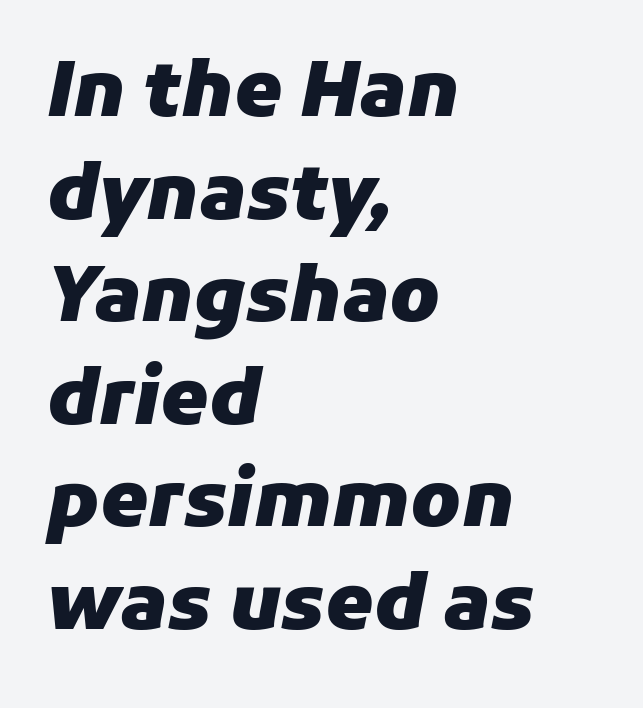
{"italic": "yes", "lean": "right", "slant_degrees": 11, "bold": "yes", "weight": "heavy", "width": "normal", "stroke_contrast": "low", "x_height": "medium", "monospaced": "no", "underline": "no", "align": "left", "line_spacing": "normal", "line_spacing_ratio": 1.35, "letter_spacing": "normal", "letter_spacing_em": 0.0, "glyph_px": 76}
